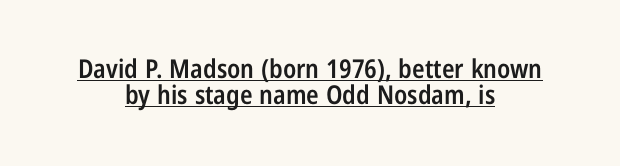
Q: Is the text bold? A: Semi-bold.
Q: Is the text italic (slanted)? A: No, it is upright.
Q: Is the text underlined? A: Yes.
Q: How is the paragraph aligned? A: Centered.
Q: Is the spacing between letters normal or unusually wide? A: Normal.
Q: Is the spacing between lines tight, normal or loose? A: Tight.
